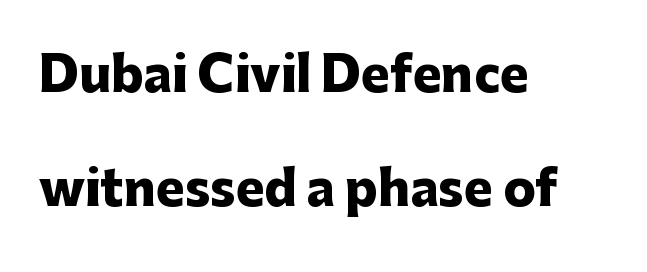
{"serif": "no", "italic": "no", "bold": "yes", "weight": "heavy", "width": "normal", "stroke_contrast": "low", "x_height": "medium", "monospaced": "no", "underline": "no", "align": "left", "line_spacing": "loose", "line_spacing_ratio": 2.37, "letter_spacing": "normal", "letter_spacing_em": 0.0, "glyph_px": 48}
